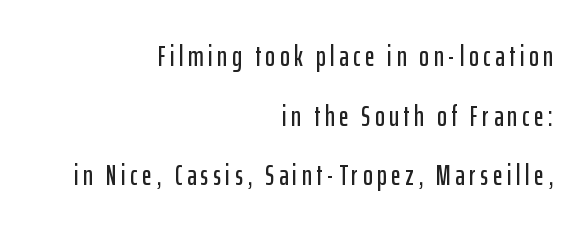
Q: Is the text italic (slanted)? A: No, it is upright.
Q: Is the typeface a serif or a sans-serif typeface? A: Sans-serif.
Q: Is the text underlined? A: No.
Q: How is the paragraph aligned? A: Right-aligned.
Q: Is the spacing between lines tight, normal or loose? A: Loose.
Q: Width (condensed, normal, or wide)? A: Condensed.
Q: Stroke contrast? A: Low.
Q: x-height? A: Medium.
Q: Monospaced? A: No.
